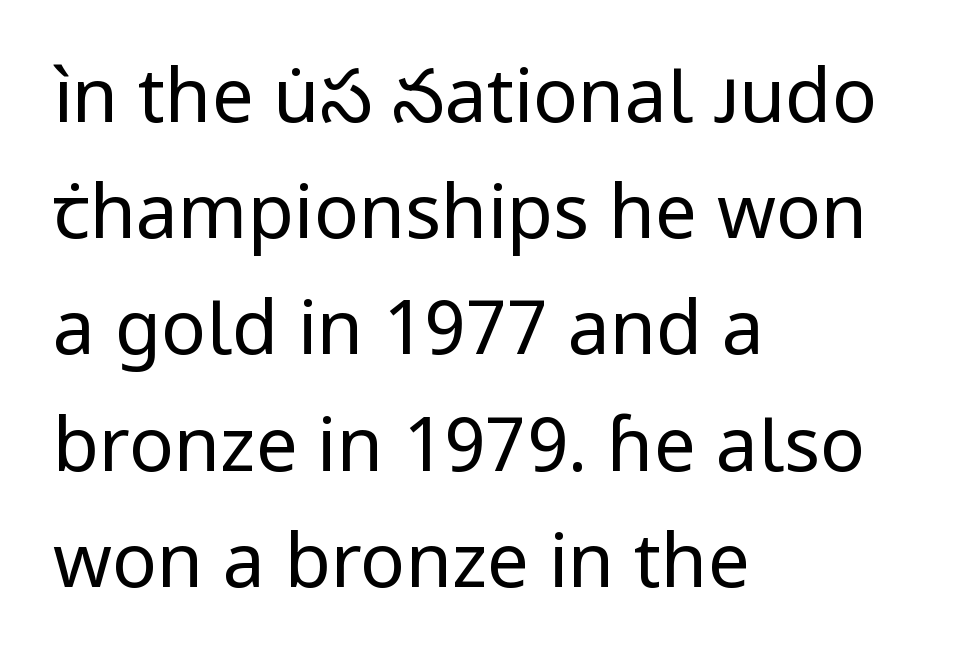
Weight: not bold — regular or lighter. The rendering keeps characters at their native spacing. Descenders are the only things crossing below the line. Where is the straight margin? On the left. Do the letters lean? They stand straight.
